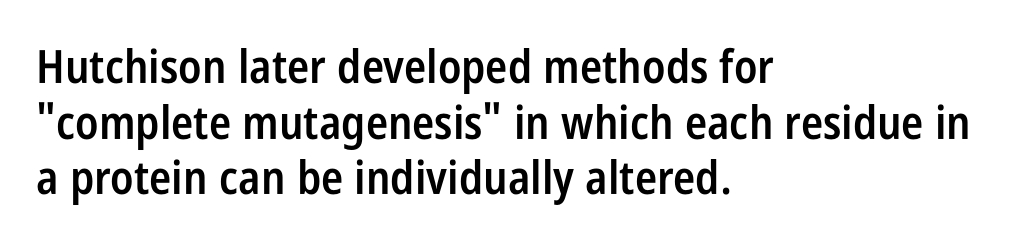
The face used here is proportionally spaced, like ordinary book or web type. The passage shown is typeset with a sans-serif family. Teacher's note: observe the even left margin — that is flush-left alignment. The passage shown is not underscored anywhere. Short note: letters normally spaced.
